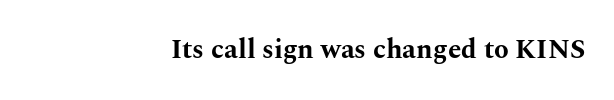
The image shows 27 px bold type, upright; set right-aligned, normal letter spacing, not underlined.
